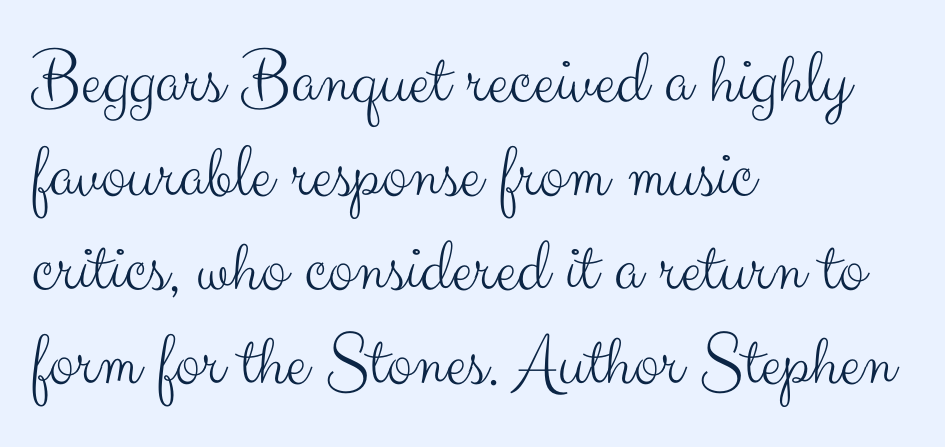
The image shows 77 px light sans-serif type; set left-aligned, line spacing 1.22x, normal letter spacing, not underlined; medium stroke contrast and a small x-height.
